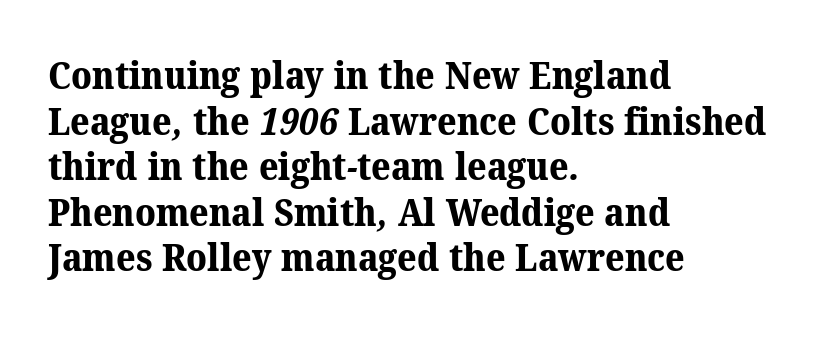
{"serif": "yes", "bold": "yes", "weight": "bold", "width": "normal", "stroke_contrast": "medium", "x_height": "medium", "monospaced": "no", "underline": "no", "align": "left", "line_spacing_ratio": 1.2, "letter_spacing": "normal", "letter_spacing_em": 0.0, "glyph_px": 38}
